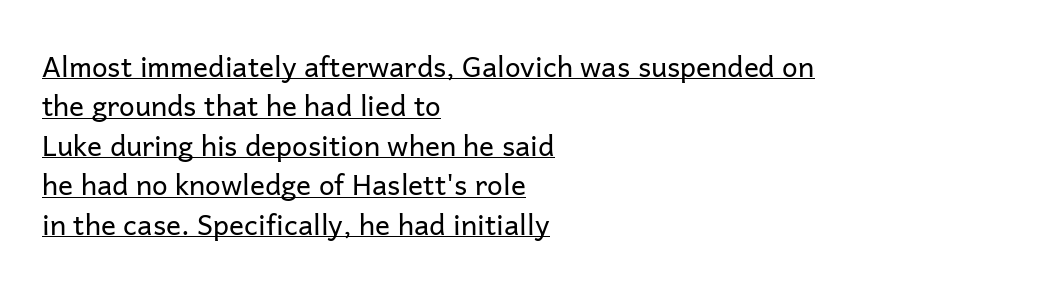
Q: Is the text bold? A: No.
Q: Is the text italic (slanted)? A: No, it is upright.
Q: Is the typeface a serif or a sans-serif typeface? A: Sans-serif.
Q: Is the text underlined? A: Yes.
Q: How is the paragraph aligned? A: Left-aligned.
Q: Is the spacing between letters normal or unusually wide? A: Normal.
Q: Is the spacing between lines tight, normal or loose? A: Normal.
Q: Width (condensed, normal, or wide)? A: Normal.
Q: Stroke contrast? A: Low.
Q: x-height? A: Medium.
Q: Monospaced? A: No.
